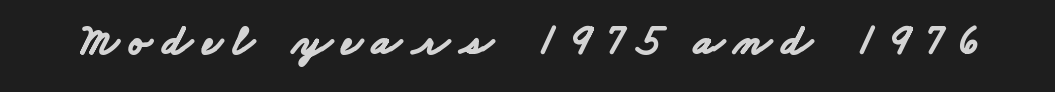
The image shows 43 px bold, wide sans-serif type; set unusually wide letter spacing (+0.24 em), not underlined; low stroke contrast and a small x-height.
